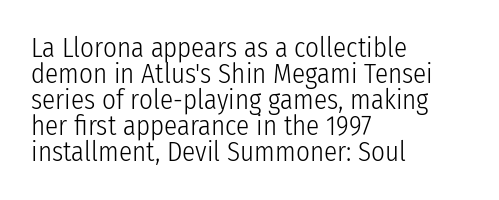
{"italic": "no", "bold": "no", "underline": "no", "align": "left", "line_spacing": "tight", "line_spacing_ratio": 0.96, "letter_spacing": "normal", "letter_spacing_em": 0.0, "glyph_px": 27}
